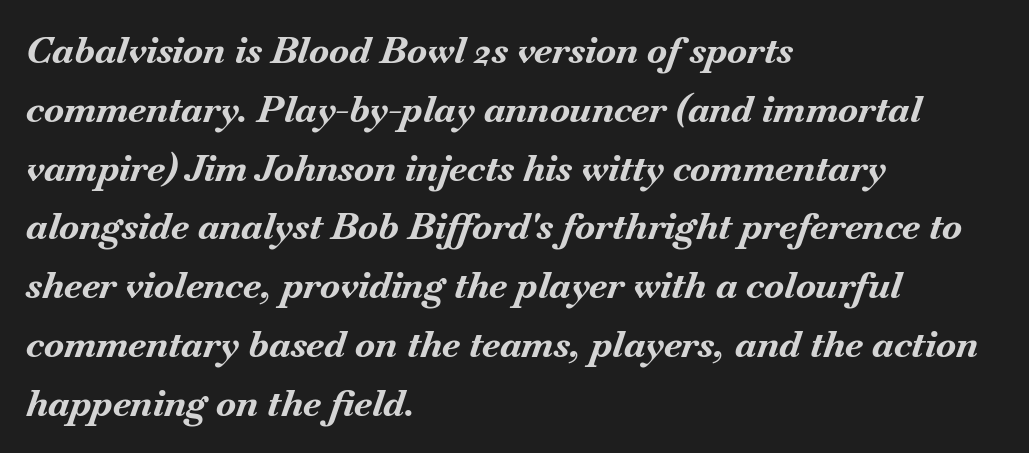
The image shows 37 px bold type, italic (leaning right); set left-aligned, normal line spacing (1.59x), normal letter spacing, not underlined; medium stroke contrast and a small x-height.
